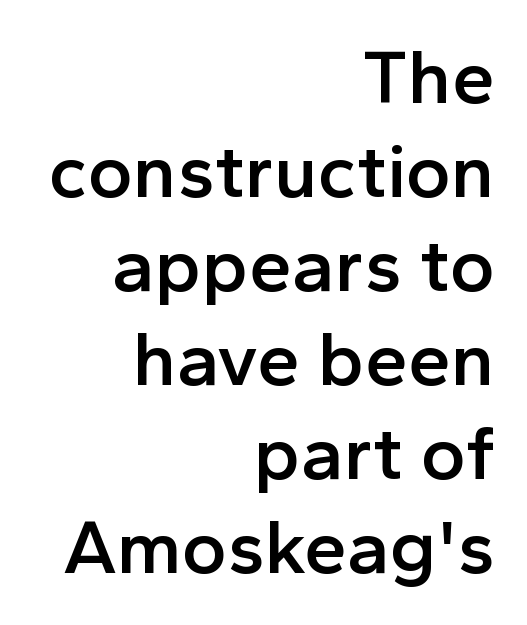
This is sans-serif lettering, the kind often seen on screens and signage. Reading down the block, your eye finds every line finishing at a fixed right position. The gaps between neighbouring characters are ordinary and unremarkable. Stroke thickness is moderately raised; the sample reads as semibold. Note the varied advance widths — an 'i' is clearly narrower than an 'm'. No word sits above an underline.
